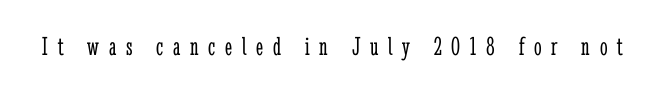
The cut favours lightness, reaching ordinary text weight at its darkest. The specimen omits any rule beneath the text block's lines. Is there any slant? The stems are plumb. A typesetter would call this heavily tracked-out type.
